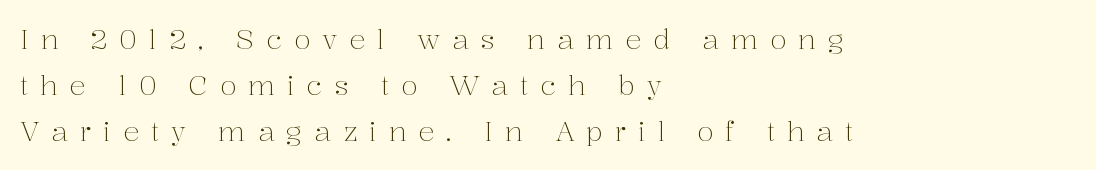
{"italic": "no", "bold": "no", "underline": "no", "align": "left", "line_spacing": "normal", "line_spacing_ratio": 1.7, "letter_spacing": "wide", "letter_spacing_em": 0.44, "glyph_px": 27}
